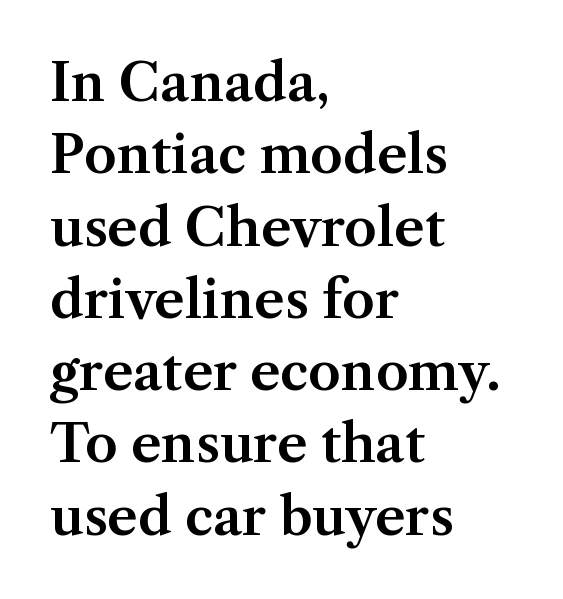
{"serif": "yes", "italic": "no", "width": "normal", "stroke_contrast": "medium", "x_height": "medium", "monospaced": "no", "underline": "no", "align": "left", "line_spacing": "normal", "line_spacing_ratio": 1.39, "letter_spacing": "normal", "letter_spacing_em": 0.0, "glyph_px": 52}
